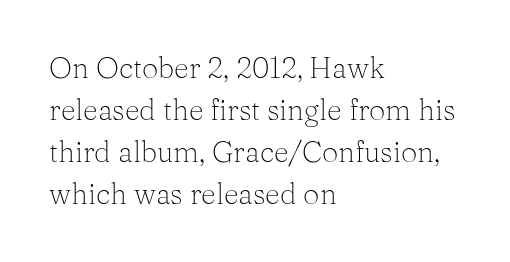
The image shows 29 px light serif type, upright; set left-aligned, normal line spacing (1.45x), normal letter spacing, not underlined; medium stroke contrast and a medium x-height.
